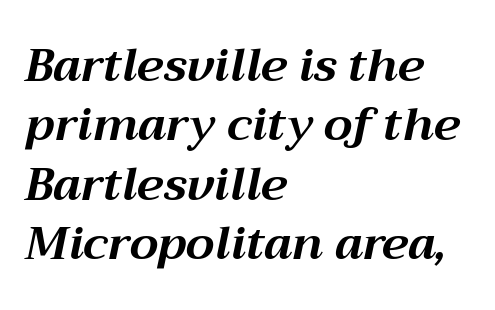
Q: Is the text bold? A: Yes.
Q: Is the text italic (slanted)? A: Yes, it leans right by about 12 degrees.
Q: Is the text underlined? A: No.
Q: How is the paragraph aligned? A: Left-aligned.
Q: Is the spacing between letters normal or unusually wide? A: Normal.
Q: Is the spacing between lines tight, normal or loose? A: Normal.
Q: Width (condensed, normal, or wide)? A: Normal.
Q: Stroke contrast? A: Medium.
Q: x-height? A: Medium.
Q: Monospaced? A: No.
